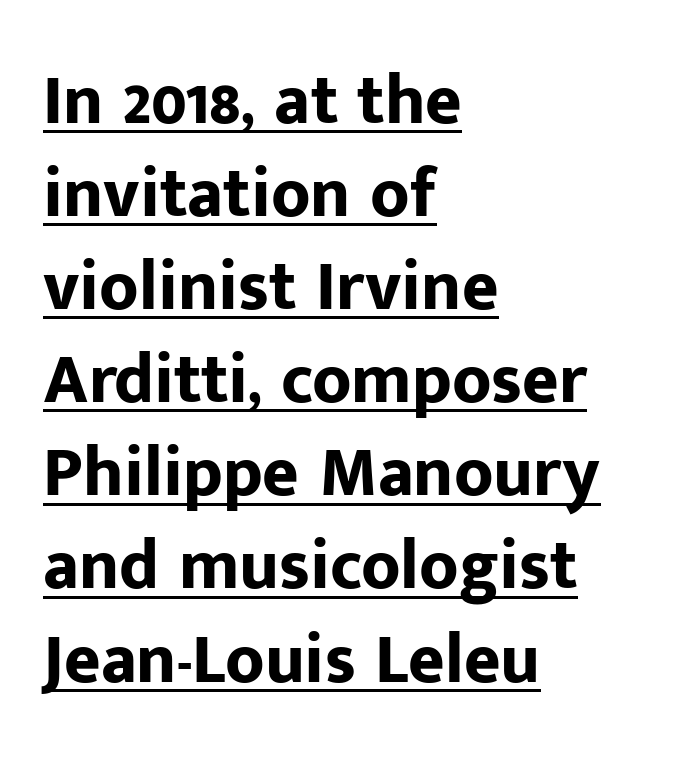
{"serif": "no", "italic": "no", "bold": "yes", "weight": "bold", "width": "normal", "stroke_contrast": "low", "x_height": "medium", "monospaced": "no", "underline": "yes", "align": "left", "line_spacing": "normal", "line_spacing_ratio": 1.33, "letter_spacing": "normal", "letter_spacing_em": 0.0, "glyph_px": 70}
